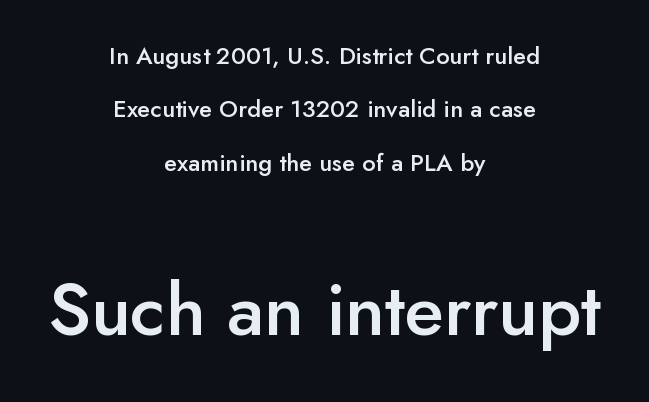
The image shows 73 px semibold sans-serif type, upright; set centered, loose line spacing (2.22x), normal letter spacing, not underlined; the second (bottom) block is 3.04x larger; low stroke contrast and a small x-height.
